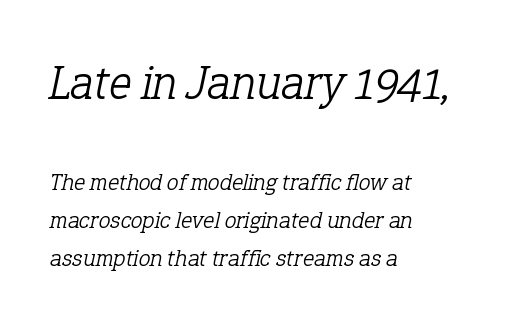
{"serif": "yes", "italic": "yes", "lean": "right", "slant_degrees": 12, "bold": "no", "weight": "light", "width": "normal", "stroke_contrast": "low", "x_height": "medium", "monospaced": "no", "underline": "no", "align": "left", "line_spacing": "normal", "line_spacing_ratio": 1.59, "letter_spacing": "normal", "letter_spacing_em": 0.0, "larger_block": "first", "size_ratio": 2.0, "glyph_px": 48}
